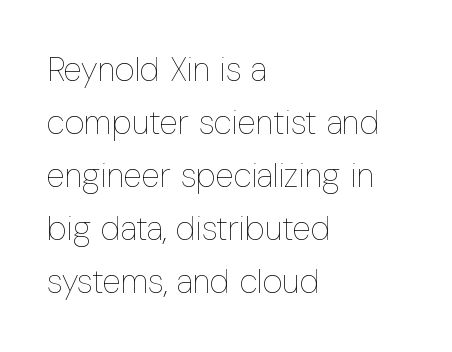
The space beneath each line is pristine and unruled. In terms of leading, this rendering sits right in the middle. Glyph-to-glyph distance matches everyday printed text. This rendering uses left alignment, leaving the right contour irregular. The rendering uses natural spacing where letterforms have individual widths. Nope, not italic — everything's standing straight.
